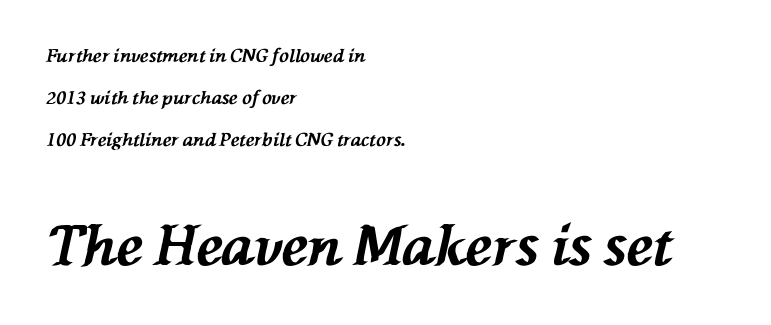
{"italic": "yes", "lean": "left", "slant_degrees": 76, "bold": "yes", "weight": "bold", "width": "normal", "stroke_contrast": "medium", "x_height": "medium", "monospaced": "no", "underline": "no", "align": "left", "line_spacing": "loose", "line_spacing_ratio": 2.32, "letter_spacing": "normal", "letter_spacing_em": 0.0, "larger_block": "second", "size_ratio": 3.06, "glyph_px": 55}
